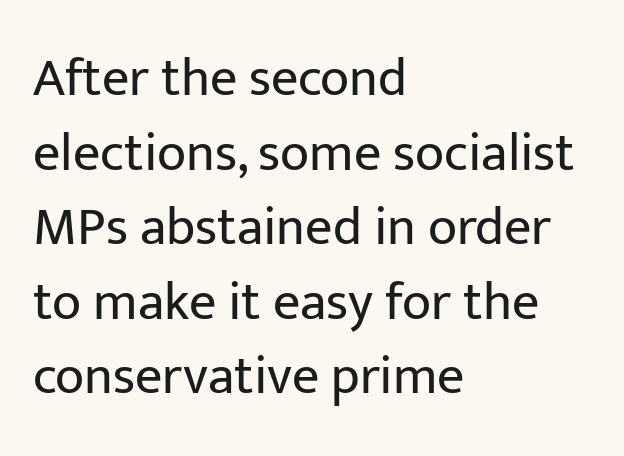
The image shows 54 px regular-weight sans-serif type, upright; set left-aligned, normal line spacing (1.38x), normal letter spacing, not underlined; low stroke contrast and a medium x-height.
